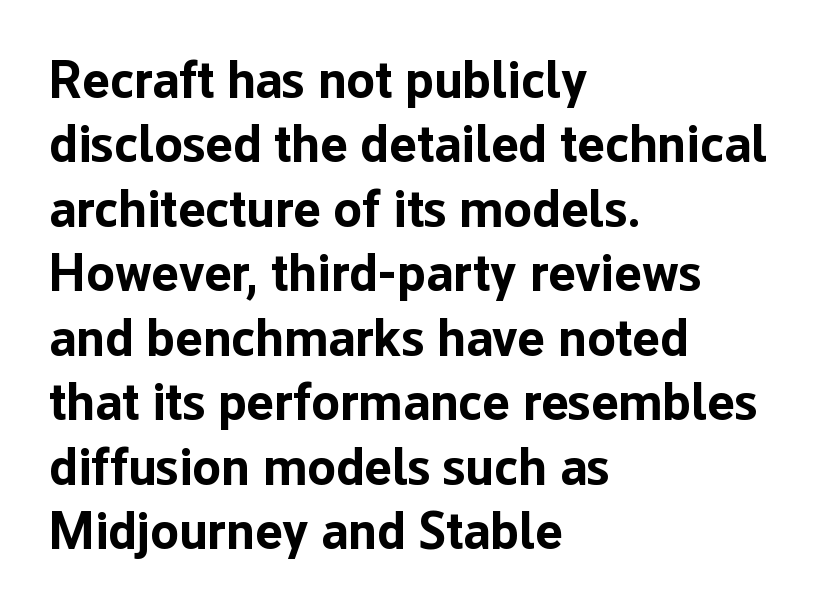
Q: Is the text bold? A: Yes.
Q: Is the text italic (slanted)? A: No, it is upright.
Q: Is the typeface a serif or a sans-serif typeface? A: Sans-serif.
Q: Is the text underlined? A: No.
Q: How is the paragraph aligned? A: Left-aligned.
Q: Is the spacing between letters normal or unusually wide? A: Normal.
Q: Width (condensed, normal, or wide)? A: Normal.
Q: Stroke contrast? A: Low.
Q: x-height? A: Medium.
Q: Monospaced? A: No.
